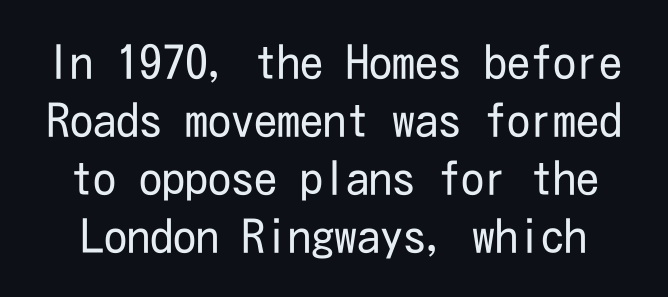
{"serif": "no", "italic": "no", "bold": "no", "weight": "regular", "width": "condensed", "stroke_contrast": "low", "x_height": "medium", "underline": "no", "line_spacing": "normal", "line_spacing_ratio": 1.26, "letter_spacing": "normal", "letter_spacing_em": 0.0, "glyph_px": 46}
